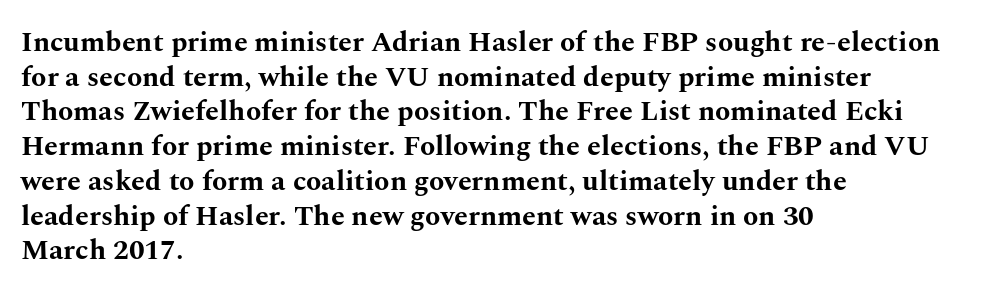
{"serif": "yes", "italic": "no", "bold": "yes", "weight": "bold", "width": "wide", "stroke_contrast": "medium", "x_height": "medium", "monospaced": "no", "underline": "no", "align": "left", "line_spacing_ratio": 1.24, "letter_spacing": "normal", "letter_spacing_em": 0.0, "glyph_px": 28}
